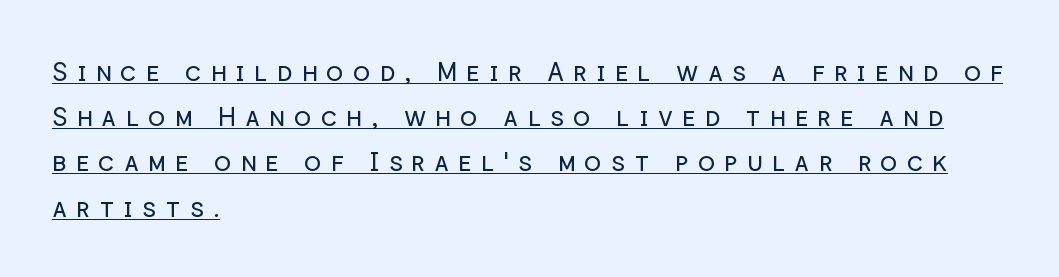
The image shows 26 px text type, upright; set left-aligned, line spacing 1.74x, unusually wide letter spacing (+0.35 em), underlined.
